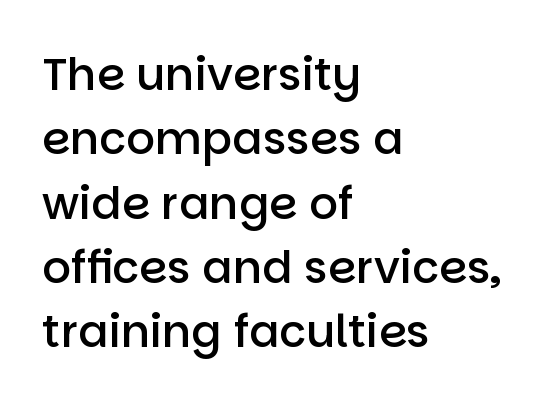
{"serif": "no", "italic": "no", "bold": "semi", "weight": "semibold", "width": "normal", "stroke_contrast": "low", "x_height": "large", "monospaced": "no", "underline": "no", "align": "left", "line_spacing": "normal", "line_spacing_ratio": 1.43, "letter_spacing": "normal", "letter_spacing_em": 0.0, "glyph_px": 45}
